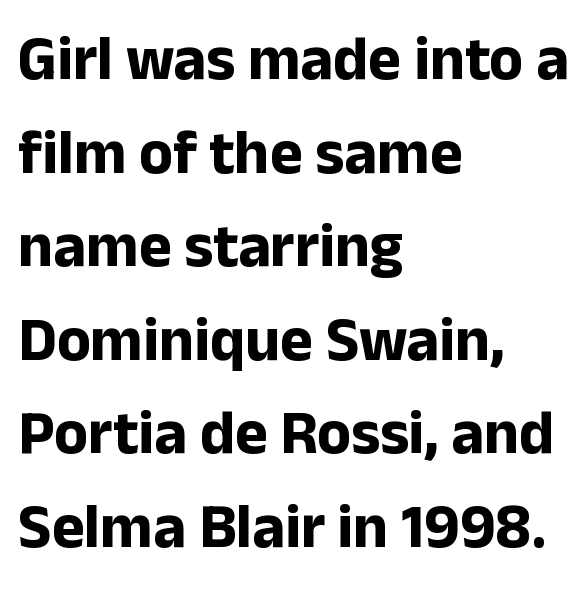
Q: Is the text bold? A: Yes.
Q: Is the text italic (slanted)? A: No, it is upright.
Q: Is the typeface a serif or a sans-serif typeface? A: Sans-serif.
Q: Is the text underlined? A: No.
Q: How is the paragraph aligned? A: Left-aligned.
Q: Is the spacing between letters normal or unusually wide? A: Normal.
Q: Is the spacing between lines tight, normal or loose? A: Normal.
Q: Width (condensed, normal, or wide)? A: Normal.
Q: Stroke contrast? A: Low.
Q: x-height? A: Medium.
Q: Monospaced? A: No.
